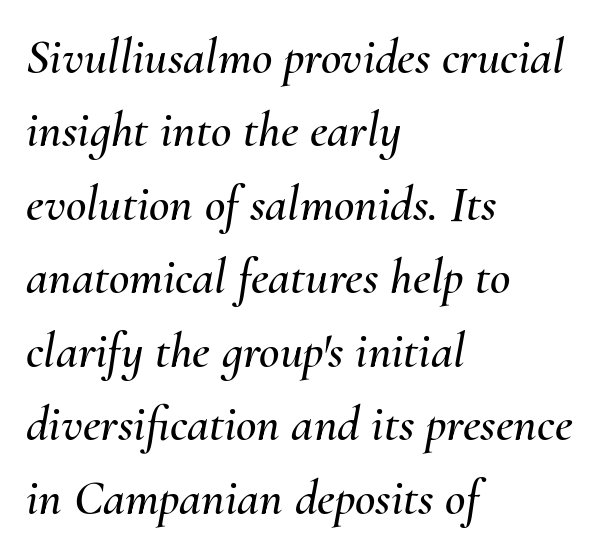
Looking at the ascenders, they clearly lean. This sample is left-justified, so line endings fall wherever the words run out. The specimen omits any rule beneath the text block's lines. Short note: letters normally spaced. The leading is moderate, giving the passage an even texture.
